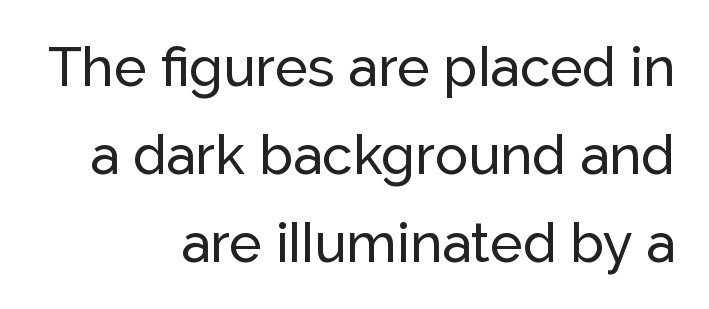
The face used here is proportionally spaced, like ordinary book or web type. Caption: standard tracking, unaltered. Style check: upright. Just letters on the line, the space beneath them empty. Font category for this specimen: sans-serif. A normal amount of white space separates one row of letters from the next.
